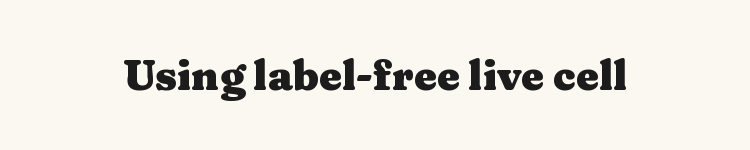
These words are printed bold, with thick strokes throughout. Designer's note — italics off, roman on. The type is set solid horizontally, with unmodified tracking. Decoration check: the copy has no underline. Here the designer chose a conventional face with non-uniform glyph widths.
